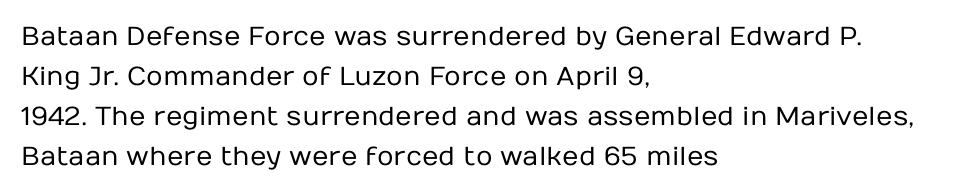
The image shows 26 px text type, upright; set left-aligned, normal line spacing (1.54x), normal letter spacing, not underlined.
